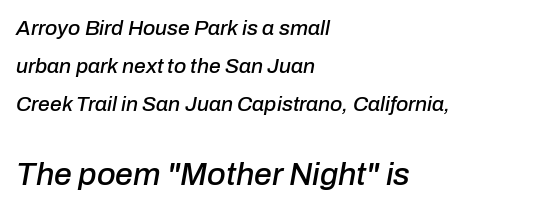
The image shows 32 px text type, italic (leaning right); set left-aligned, line spacing 1.81x, normal letter spacing, not underlined; the second (bottom) block is 1.52x larger; low stroke contrast and a medium x-height.
